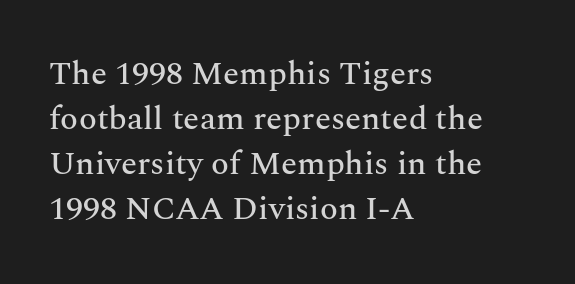
The specimen omits any rule beneath the text block's lines. To sum up the face: it has serifs. The setting favours the left margin, as ordinary paragraphs usually do. Posture: straight, roman, zero tilt. Do the characters align in a grid? No, the font is proportional. Regarding leading, the lines here are spaced in the standard way.
